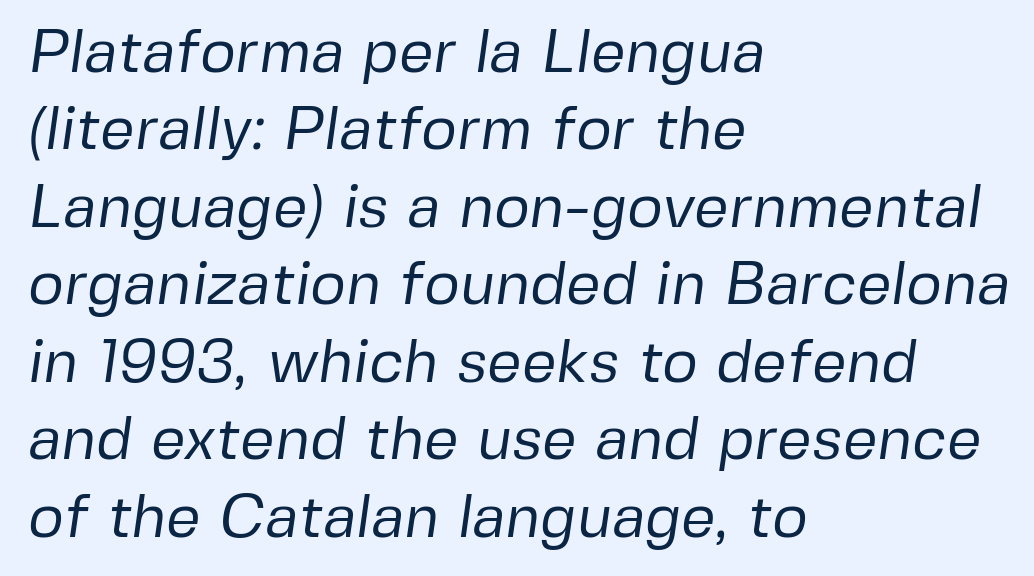
Clear beneath every line of the passage. Does the leading feel generous? No, just average. Is this a heavy cut? Hardly; it is regular or lighter. Is the letter spacing exaggerated? No — it looks like the ordinary default. To sum up the face: it is a sans, with no serifs.
